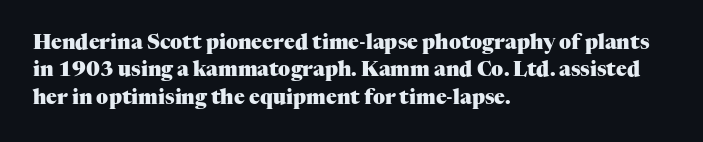
Q: Is the text bold? A: Yes.
Q: Is the text italic (slanted)? A: No, it is upright.
Q: Is the text underlined? A: No.
Q: How is the paragraph aligned? A: Left-aligned.
Q: Is the spacing between letters normal or unusually wide? A: Normal.
Q: Is the spacing between lines tight, normal or loose? A: Normal.
